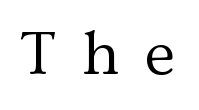
Note: serifs present on the glyphs. These lines are rendered in a variable-pitch font. Lines of text with bare space underneath. Designer's note — italics off, roman on. The passage shown has open, widely tracked lettering throughout. On a weight scale, this lands at 450 or below.
